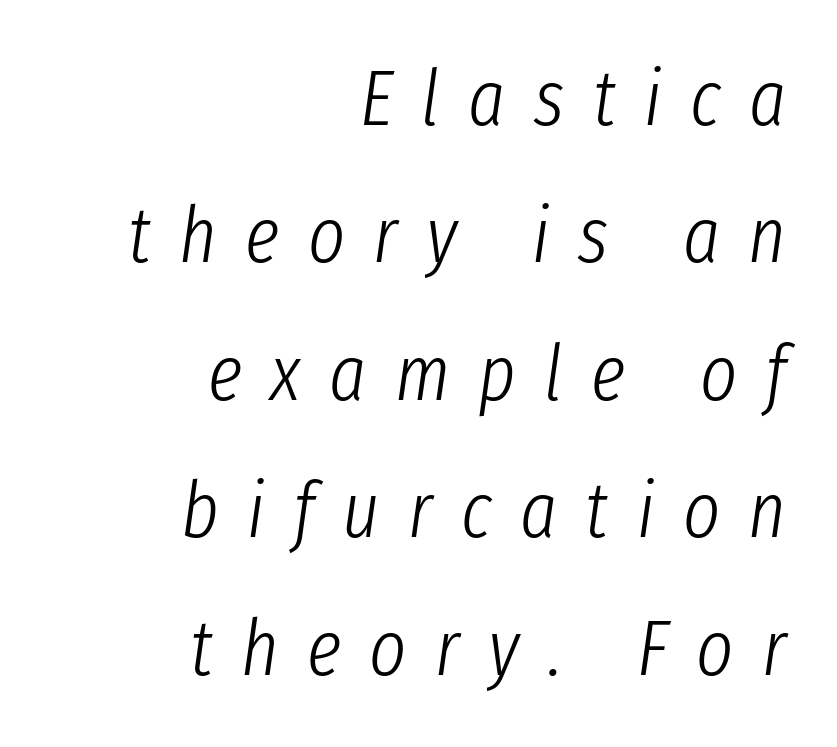
The image shows 79 px light, condensed type, italic (leaning right); set right-aligned, line spacing 1.74x, unusually wide letter spacing (+0.36 em), not underlined; low stroke contrast and a medium x-height.
